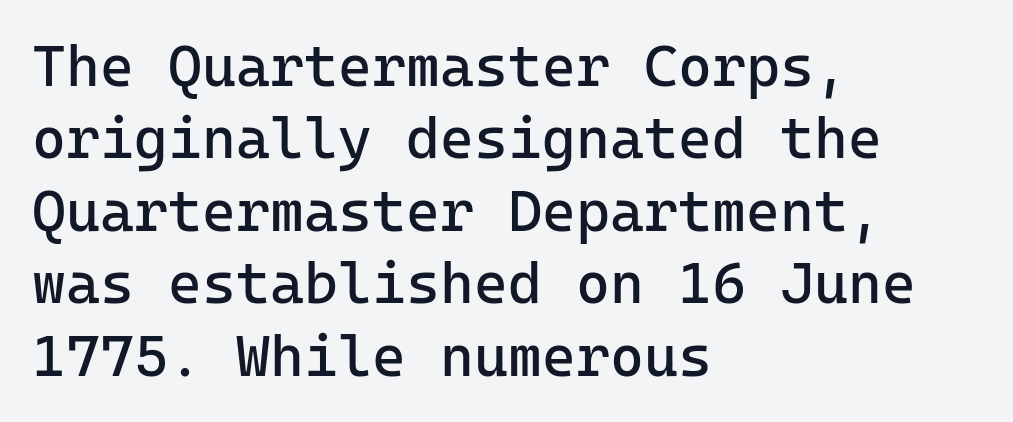
Q: Is the text bold? A: No.
Q: Is the text italic (slanted)? A: No, it is upright.
Q: Is the typeface a serif or a sans-serif typeface? A: Sans-serif.
Q: Is the text underlined? A: No.
Q: How is the paragraph aligned? A: Left-aligned.
Q: Is the spacing between letters normal or unusually wide? A: Normal.
Q: Is the spacing between lines tight, normal or loose? A: Normal.
Q: Width (condensed, normal, or wide)? A: Normal.
Q: Stroke contrast? A: Low.
Q: x-height? A: Medium.
Q: Monospaced? A: Yes.
